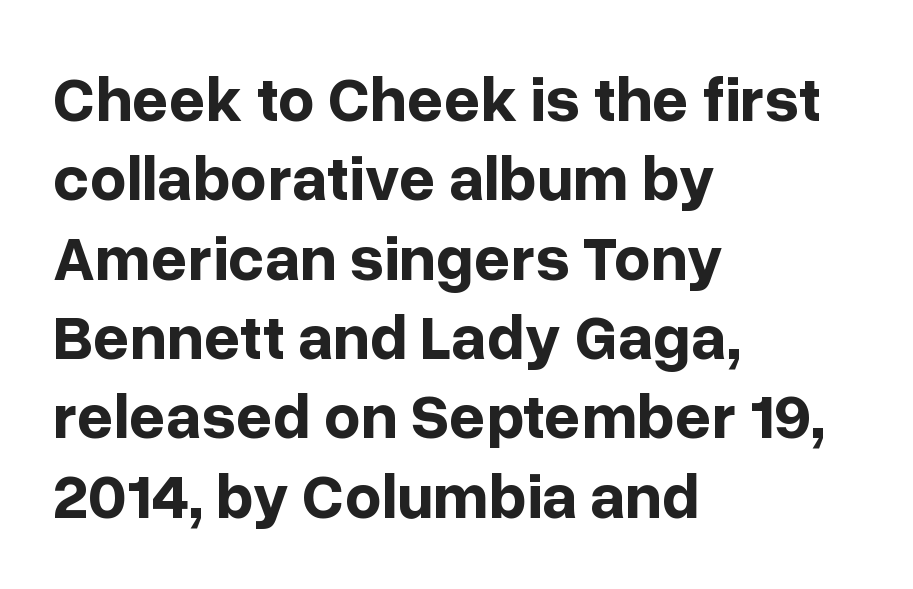
The image shows 64 px bold sans-serif type, upright; set left-aligned, line spacing 1.24x, normal letter spacing, not underlined; low stroke contrast and a medium x-height.
